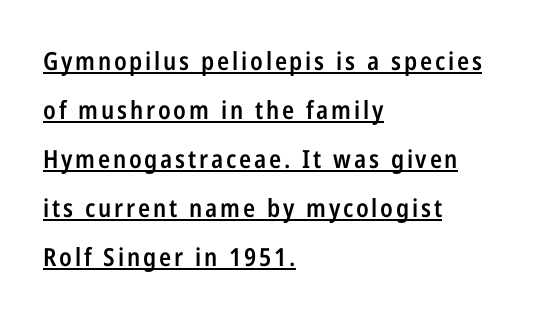
Q: Is the text bold? A: Semi-bold.
Q: Is the text italic (slanted)? A: No, it is upright.
Q: Is the text underlined? A: Yes.
Q: How is the paragraph aligned? A: Left-aligned.
Q: Is the spacing between lines tight, normal or loose? A: Loose.
